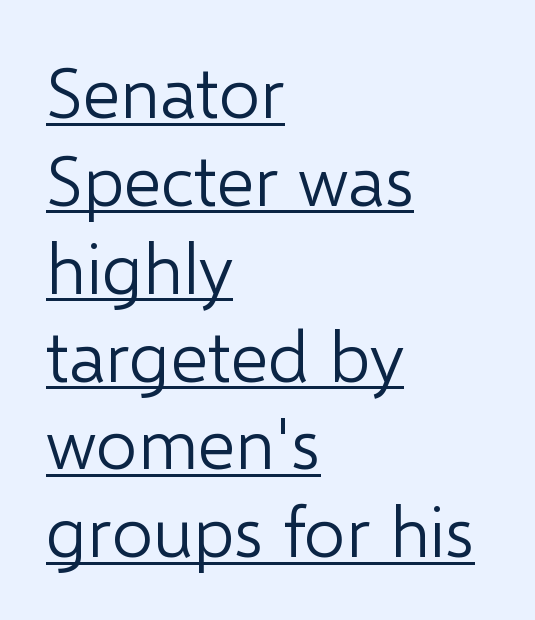
Q: Is the text bold? A: No.
Q: Is the text italic (slanted)? A: No, it is upright.
Q: Is the typeface a serif or a sans-serif typeface? A: Sans-serif.
Q: Is the text underlined? A: Yes.
Q: How is the paragraph aligned? A: Left-aligned.
Q: Is the spacing between letters normal or unusually wide? A: Normal.
Q: Width (condensed, normal, or wide)? A: Normal.
Q: Stroke contrast? A: Low.
Q: x-height? A: Medium.
Q: Monospaced? A: No.
